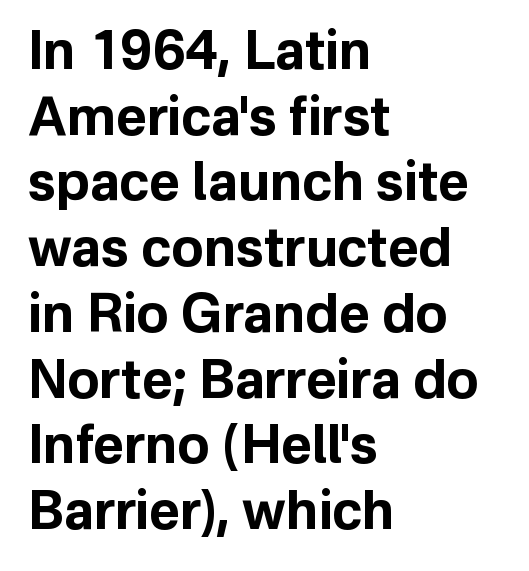
The image shows 53 px bold sans-serif type, upright; set left-aligned, line spacing 1.24x, normal letter spacing, not underlined; low stroke contrast and a medium x-height.
